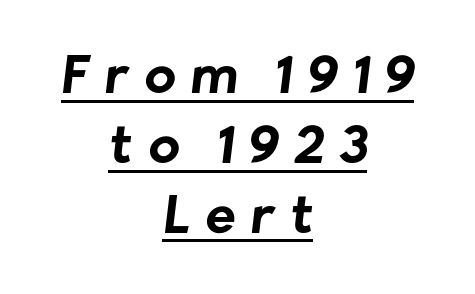
The image shows 51 px bold sans-serif type; set centered, normal line spacing (1.37x), unusually wide letter spacing (+0.3 em), underlined; low stroke contrast and a medium x-height.
